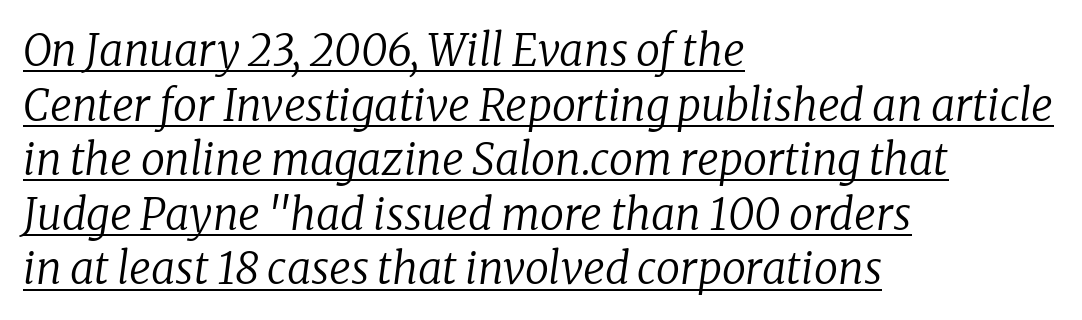
The image shows 43 px regular-weight serif type, italic (leaning right); set left-aligned, normal line spacing (1.27x), normal letter spacing, underlined; low stroke contrast and a medium x-height.
